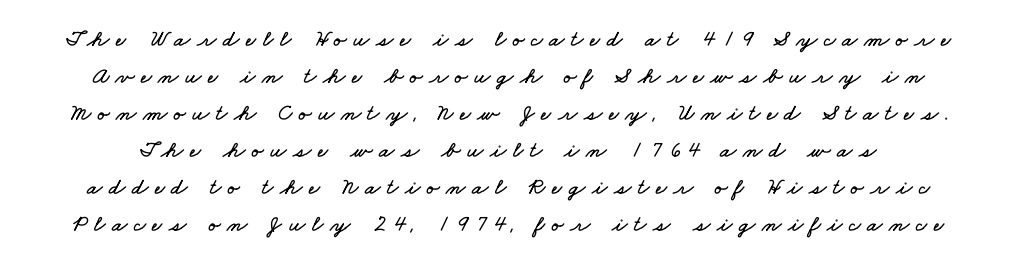
The image shows 23 px text type; set normal line spacing (1.61x), unusually wide letter spacing (+0.28 em), not underlined.
